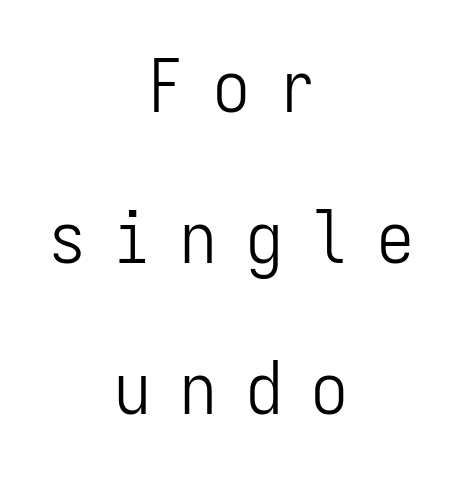
Baseline-to-baseline distance is far greater than the letter height. Which margin do the lines hug? Neither — every line sits in the middle. The baseline area is clear. Each letter, wide or thin by design, is forced into the same width here.
